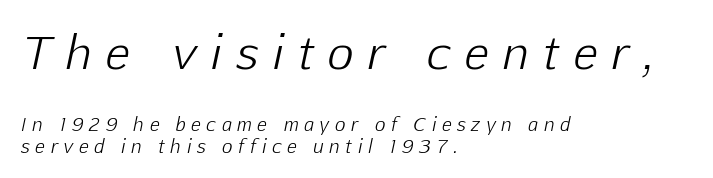
{"italic": "yes", "lean": "right", "slant_degrees": 12, "bold": "no", "weight": "light", "width": "normal", "stroke_contrast": "low", "x_height": "medium", "monospaced": "no", "underline": "no", "align": "left", "line_spacing_ratio": 1.22, "letter_spacing": "wide", "letter_spacing_em": 0.33, "larger_block": "first", "size_ratio": 2.5, "glyph_px": 45}
